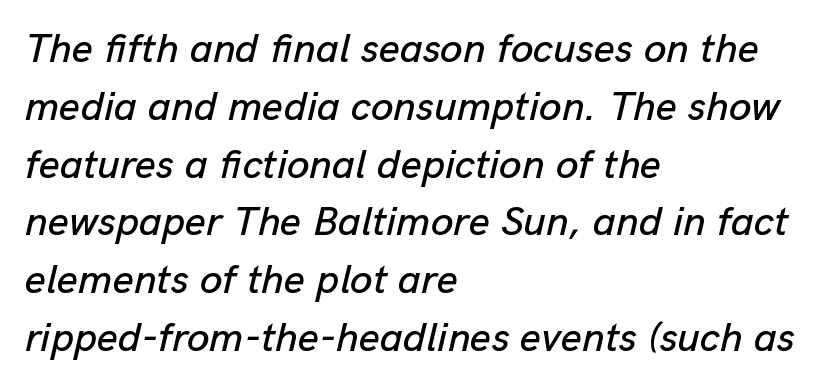
The passage shown is typed in a proportional face where columns would drift. Short note: letters normally spaced. The letters are slanted; this is an italic face. The space beneath each line is pristine and unruled. The lines are quadded left. The vertical gap from one line to the next is medium.
